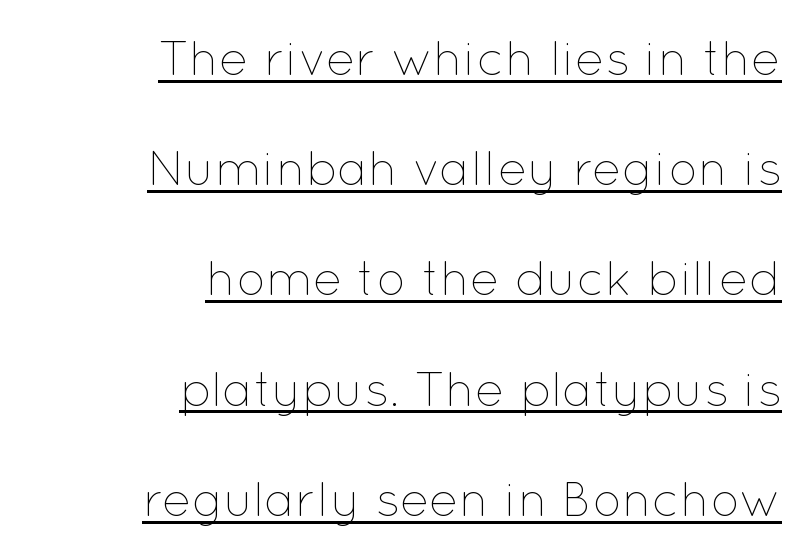
{"italic": "no", "bold": "no", "weight": "thin", "width": "normal", "stroke_contrast": "low", "x_height": "medium", "monospaced": "no", "underline": "yes", "align": "right", "line_spacing": "loose", "line_spacing_ratio": 2.25, "letter_spacing": "normal", "letter_spacing_em": 0.0, "glyph_px": 49}
